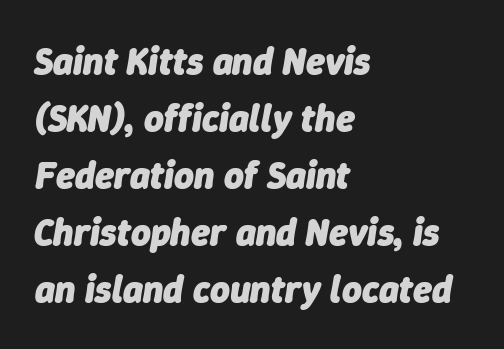
The image shows 38 px heavy type, italic (leaning right); set left-aligned, normal line spacing (1.5x), normal letter spacing, not underlined; low stroke contrast and a medium x-height.
